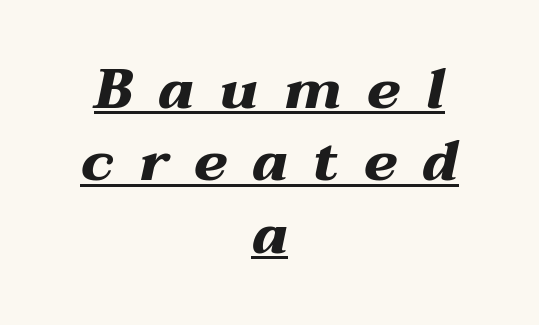
{"italic": "yes", "lean": "right", "slant_degrees": 12, "bold": "yes", "weight": "heavy", "width": "wide", "stroke_contrast": "medium", "x_height": "medium", "monospaced": "no", "underline": "yes", "align": "center", "line_spacing": "normal", "line_spacing_ratio": 1.27, "letter_spacing": "wide", "letter_spacing_em": 0.44, "glyph_px": 57}
